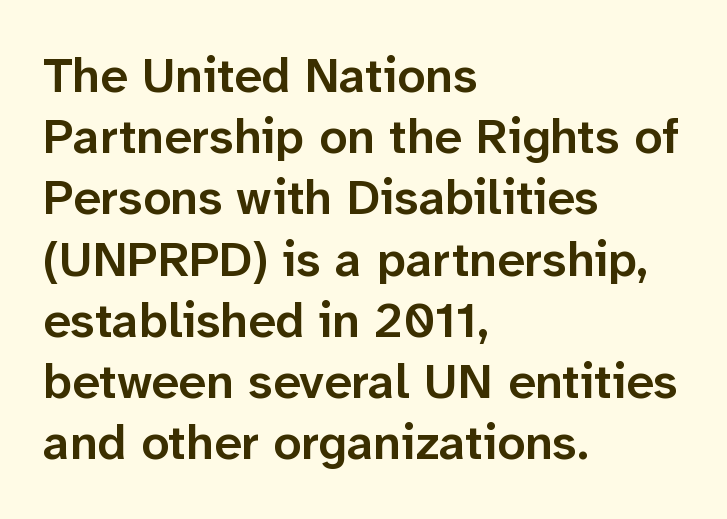
Words float on clear page, feet unadorned. Normally led — the rows are evenly, conventionally spaced. These lines are rendered in a variable-pitch font. Serifs: no, the terminals of the letterforms are clean. The rendering anchors every line to the left-hand side. Characters remain perfectly vertical along every line.
